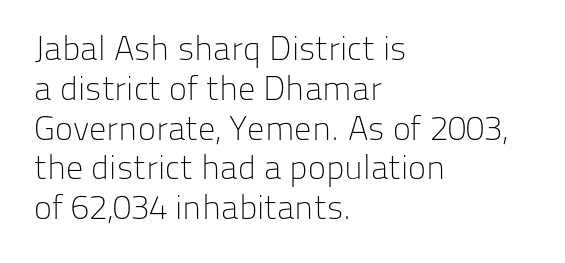
Q: Is the text bold? A: No.
Q: Is the text italic (slanted)? A: No, it is upright.
Q: Is the typeface a serif or a sans-serif typeface? A: Sans-serif.
Q: Is the text underlined? A: No.
Q: How is the paragraph aligned? A: Left-aligned.
Q: Is the spacing between letters normal or unusually wide? A: Normal.
Q: Width (condensed, normal, or wide)? A: Normal.
Q: Stroke contrast? A: Low.
Q: x-height? A: Medium.
Q: Monospaced? A: No.
